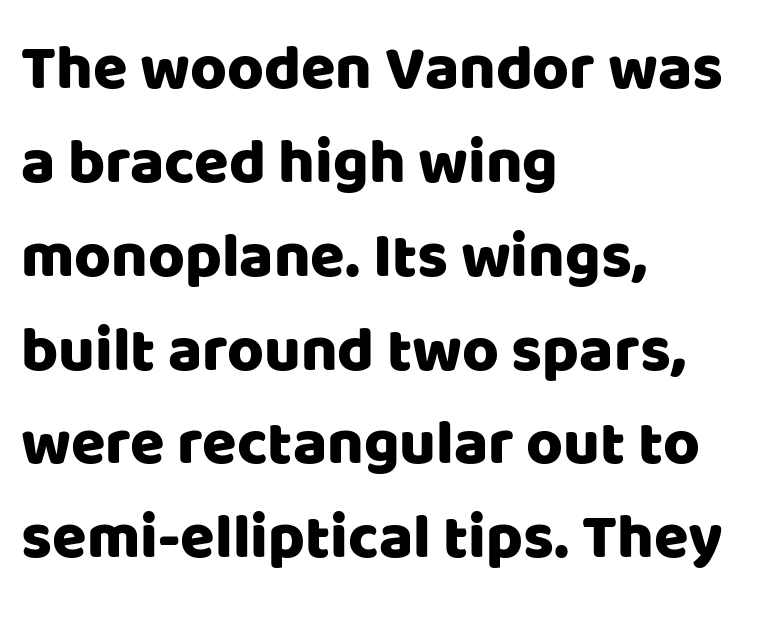
Q: Is the text italic (slanted)? A: No, it is upright.
Q: Is the typeface a serif or a sans-serif typeface? A: Sans-serif.
Q: Is the text underlined? A: No.
Q: How is the paragraph aligned? A: Left-aligned.
Q: Is the spacing between letters normal or unusually wide? A: Normal.
Q: Is the spacing between lines tight, normal or loose? A: Normal.
Q: Width (condensed, normal, or wide)? A: Normal.
Q: Stroke contrast? A: Low.
Q: x-height? A: Large.
Q: Monospaced? A: No.
